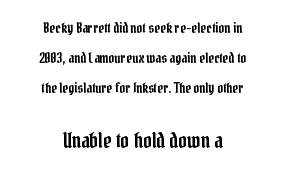
Words appear dense and cohesive because spacing is normal. Widely set lines give the paragraph a tall, airy silhouette. Compare the two chunks: the lower has the greater cap height. Vertical strokes here are truly vertical. This rendering features lettering with no underline. Neither beginnings nor endings align; midpoints do.
